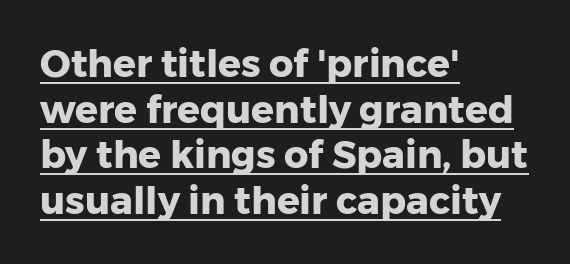
Horizontally, the lines are justified to the leading edge only. Summary of weight: heavy, a full bold. Honestly, the underline is the first thing you notice here. Regarding serifs, this sample does without them. Ordinary non-slanted type is in use. The letters advance in unequal steps, a hallmark of proportional type.
